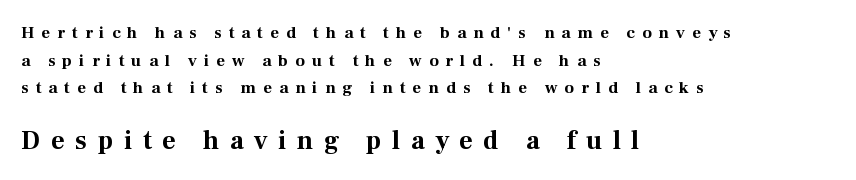
The image shows 26 px bold type, upright; set left-aligned, normal line spacing (1.62x), unusually wide letter spacing (+0.41 em), not underlined; the second (bottom) block is 1.53x larger.
